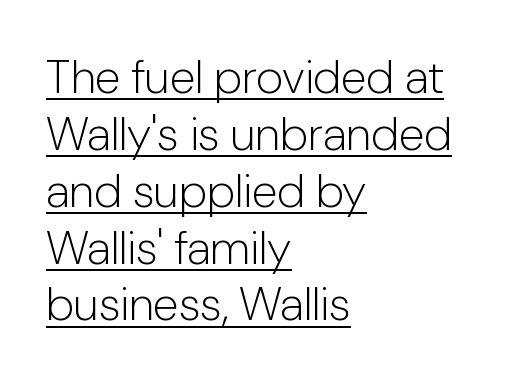
Each letter's strokes conclude bluntly, with no projecting serifs. The passage shown is not bold in any degree. Italic: no, the glyphs are upright roman. The face used here is proportionally spaced, like ordinary book or web type.
